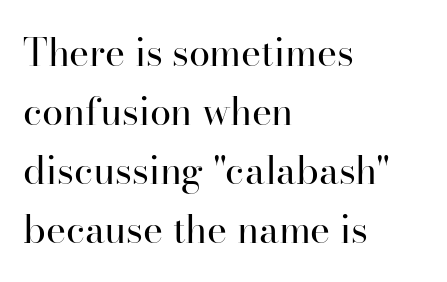
The image shows 38 px regular-weight serif type, upright; set left-aligned, normal line spacing (1.55x), normal letter spacing, not underlined; high stroke contrast and a small x-height.
